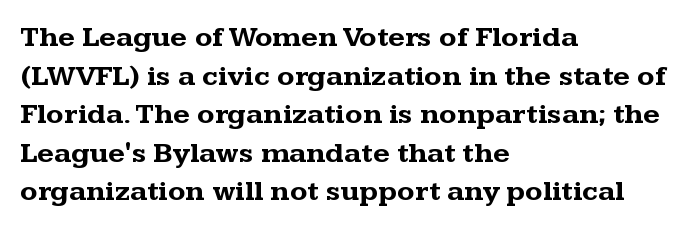
The passage shown is typeset with a serif family. The letterforms sit shoulder to shoulder at normal distance. Posture: upright roman. Baseline-to-baseline distance is the conventional proportion of letter height. All the whitespace from short lines collects on the right.
